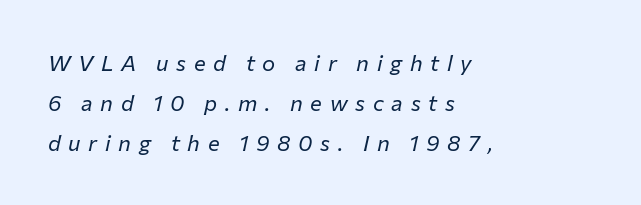
Q: Is the text bold? A: No.
Q: Is the text italic (slanted)? A: Yes, it leans right by about 12 degrees.
Q: Is the text underlined? A: No.
Q: How is the paragraph aligned? A: Left-aligned.
Q: Is the spacing between letters normal or unusually wide? A: Unusually wide.
